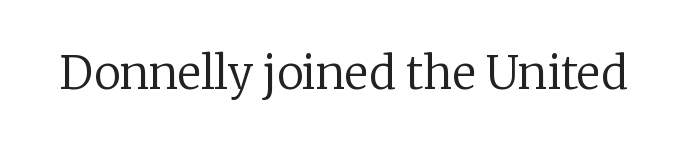
{"serif": "yes", "italic": "no", "bold": "no", "weight": "regular", "width": "normal", "stroke_contrast": "low", "x_height": "medium", "monospaced": "no", "underline": "no", "letter_spacing": "normal", "letter_spacing_em": 0.0, "glyph_px": 45}
